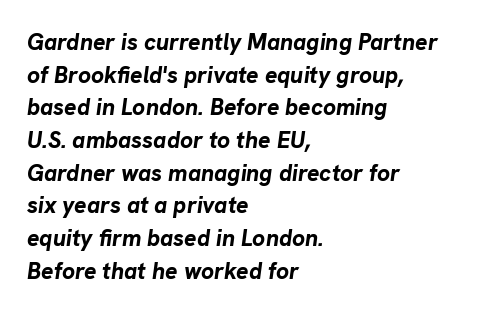
What's the leading like? Ordinary, nothing unusual. No extra tracking has been applied to these lines. The baseline area is clear. A student would call this left alignment; a typographer would say flush left, rag right. Typographic density is high because the face is bold.
